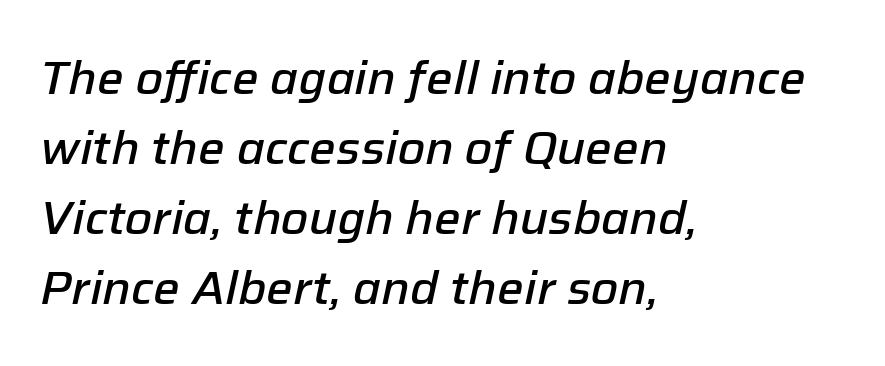
Italic? Definitely — the glyphs are oblique. Spacing between characters is what you'd get straight out of the box. Anything drawn beneath the words? Only blank space. Notice how descenders clear the ascenders below comfortably — that's standard leading. Left-aligned paragraph, ragged on the right. The letters advance in unequal steps, a hallmark of proportional type.
